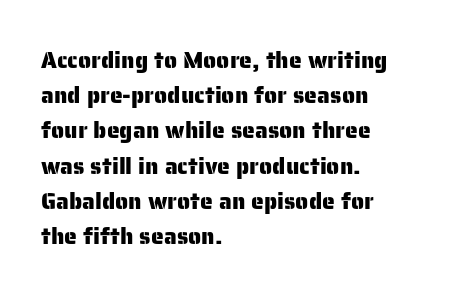
{"italic": "no", "underline": "no", "align": "left", "line_spacing": "normal", "line_spacing_ratio": 1.53, "letter_spacing": "normal", "letter_spacing_em": 0.0, "glyph_px": 23}
